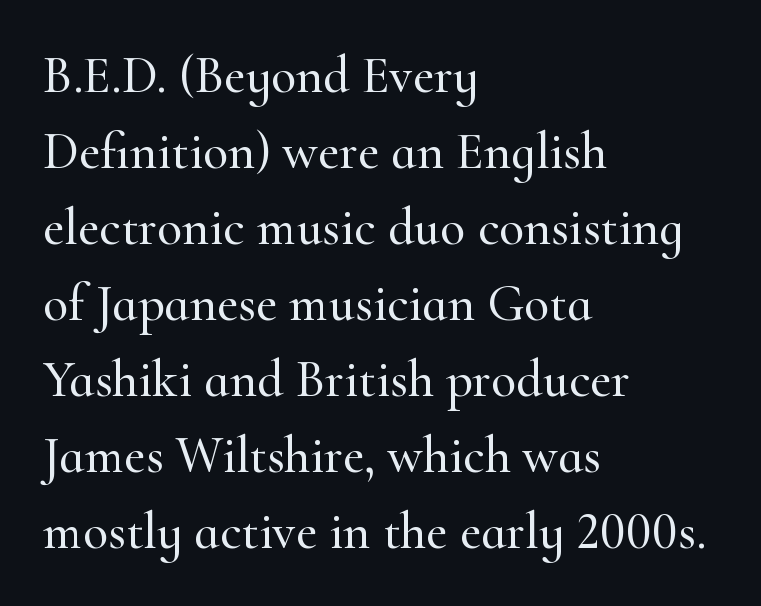
Q: Is the text italic (slanted)? A: No, it is upright.
Q: Is the typeface a serif or a sans-serif typeface? A: Serif.
Q: Is the text underlined? A: No.
Q: How is the paragraph aligned? A: Left-aligned.
Q: Is the spacing between letters normal or unusually wide? A: Normal.
Q: Is the spacing between lines tight, normal or loose? A: Normal.
Q: Width (condensed, normal, or wide)? A: Normal.
Q: Stroke contrast? A: High.
Q: x-height? A: Small.
Q: Monospaced? A: No.
